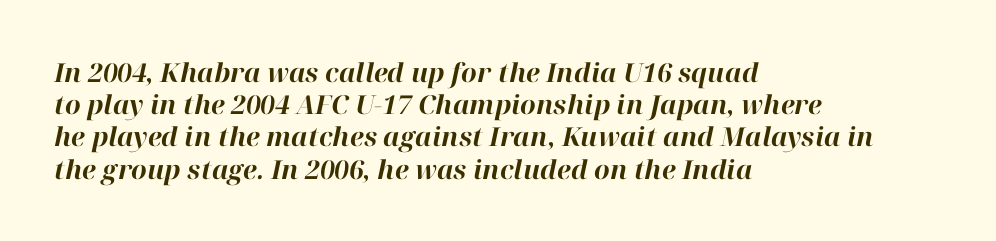
Q: Is the text bold? A: Yes.
Q: Is the text italic (slanted)? A: Yes, it leans right by about 12 degrees.
Q: Is the text underlined? A: No.
Q: How is the paragraph aligned? A: Left-aligned.
Q: Is the spacing between letters normal or unusually wide? A: Normal.
